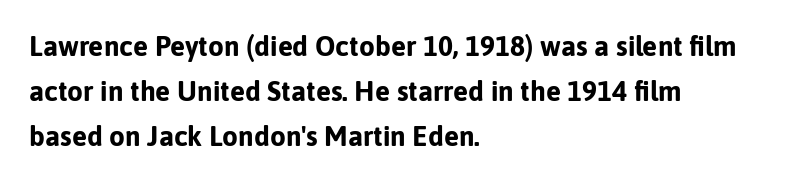
{"serif": "no", "italic": "no", "bold": "yes", "weight": "bold", "width": "normal", "stroke_contrast": "low", "x_height": "medium", "monospaced": "no", "underline": "no", "align": "left", "line_spacing": "normal", "line_spacing_ratio": 1.6, "letter_spacing": "normal", "letter_spacing_em": 0.0, "glyph_px": 28}
